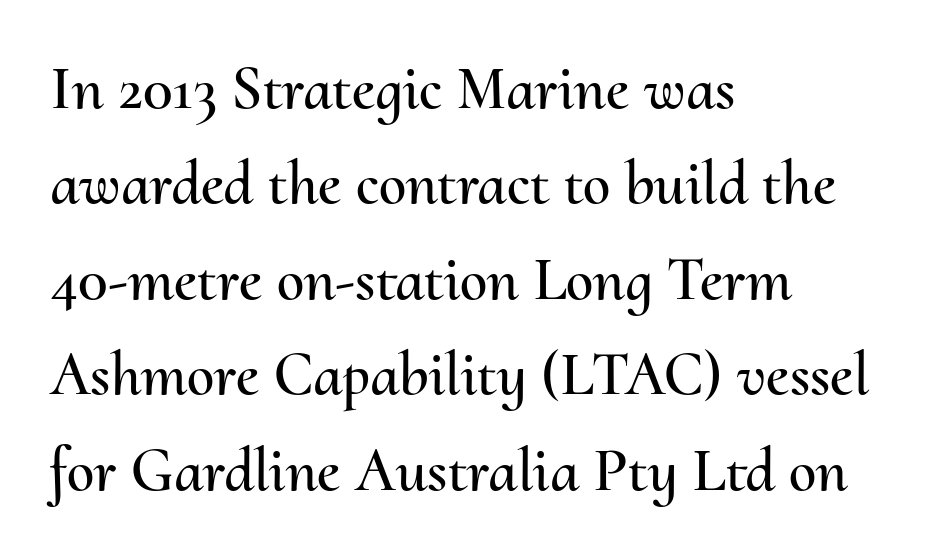
{"italic": "no", "width": "normal", "stroke_contrast": "medium", "x_height": "small", "monospaced": "no", "underline": "no", "align": "left", "line_spacing": "normal", "line_spacing_ratio": 1.54, "letter_spacing": "normal", "letter_spacing_em": 0.0, "glyph_px": 62}
